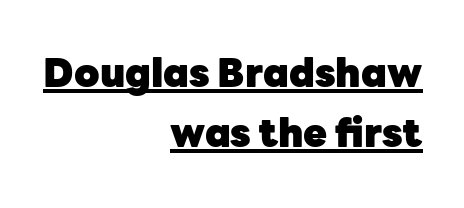
The image shows 39 px heavy sans-serif type, upright; set right-aligned, normal line spacing (1.55x), normal letter spacing, underlined; low stroke contrast and a medium x-height.
